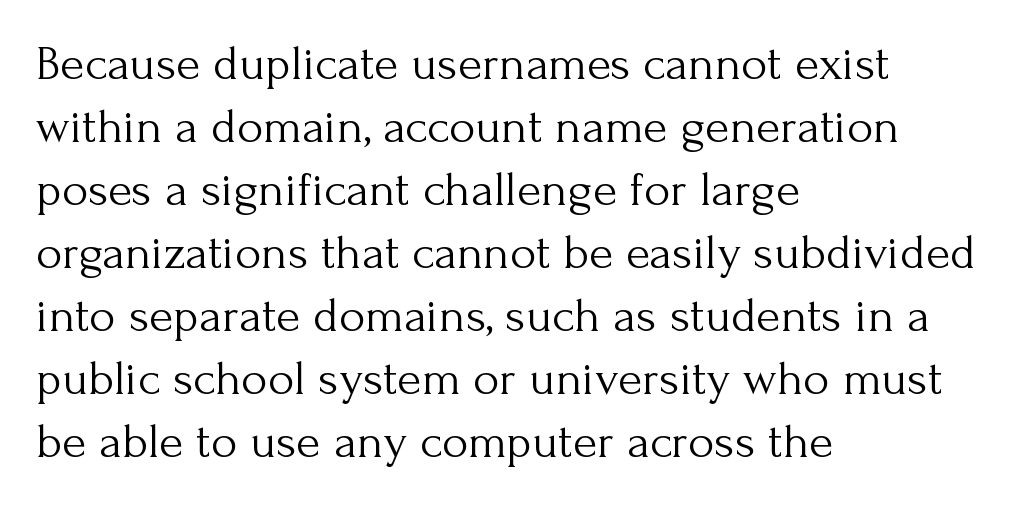
Q: Is the text bold? A: No.
Q: Is the text italic (slanted)? A: No, it is upright.
Q: Is the typeface a serif or a sans-serif typeface? A: Serif.
Q: Is the text underlined? A: No.
Q: How is the paragraph aligned? A: Left-aligned.
Q: Is the spacing between letters normal or unusually wide? A: Normal.
Q: Is the spacing between lines tight, normal or loose? A: Normal.
Q: Width (condensed, normal, or wide)? A: Normal.
Q: Stroke contrast? A: Medium.
Q: x-height? A: Small.
Q: Monospaced? A: No.
